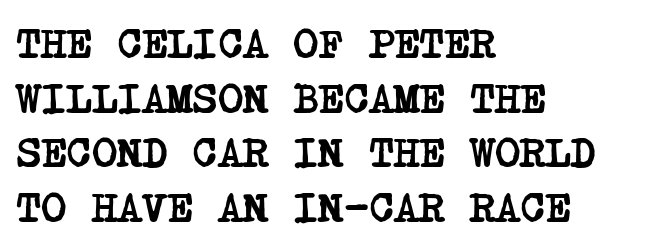
Q: Is the text bold? A: Yes.
Q: Is the typeface a serif or a sans-serif typeface? A: Serif.
Q: Is the text underlined? A: No.
Q: How is the paragraph aligned? A: Left-aligned.
Q: Is the spacing between letters normal or unusually wide? A: Normal.
Q: Is the spacing between lines tight, normal or loose? A: Normal.
Q: Width (condensed, normal, or wide)? A: Condensed.
Q: Stroke contrast? A: Low.
Q: x-height? A: Large.
